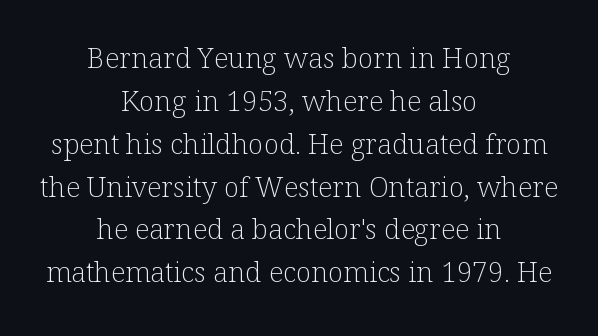
In CSS terms this would be text-align: center. Is this a heavy cut? Hardly; it is regular or lighter. Letterform terminals end in serifs throughout the passage. Line spacing here is normal. This sample uses an upright cut, with every glyph sitting square on the baseline. This rendering leaves character spacing at its baseline value.
